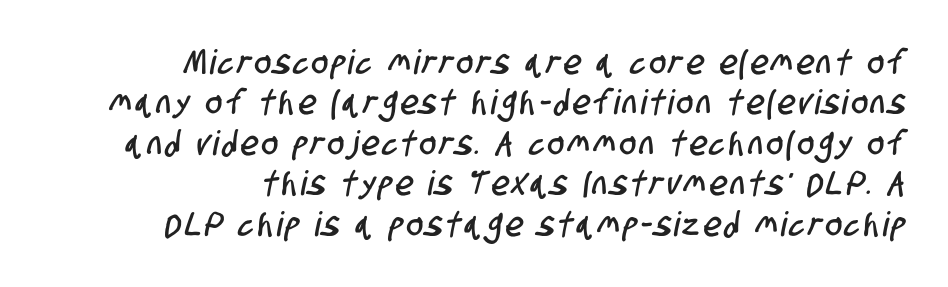
Q: Is the typeface a serif or a sans-serif typeface? A: Sans-serif.
Q: Is the text underlined? A: No.
Q: How is the paragraph aligned? A: Right-aligned.
Q: Width (condensed, normal, or wide)? A: Condensed.
Q: Stroke contrast? A: Low.
Q: x-height? A: Large.
Q: Monospaced? A: No.
